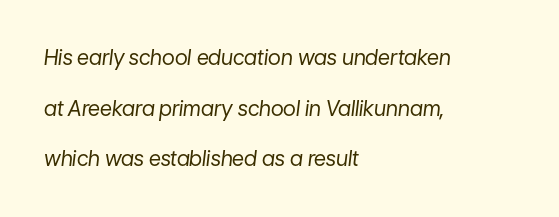
Q: Is the text bold? A: No.
Q: Is the text italic (slanted)? A: Yes, it leans right by about 7 degrees.
Q: Is the text underlined? A: No.
Q: How is the paragraph aligned? A: Left-aligned.
Q: Is the spacing between letters normal or unusually wide? A: Normal.
Q: Is the spacing between lines tight, normal or loose? A: Loose.
